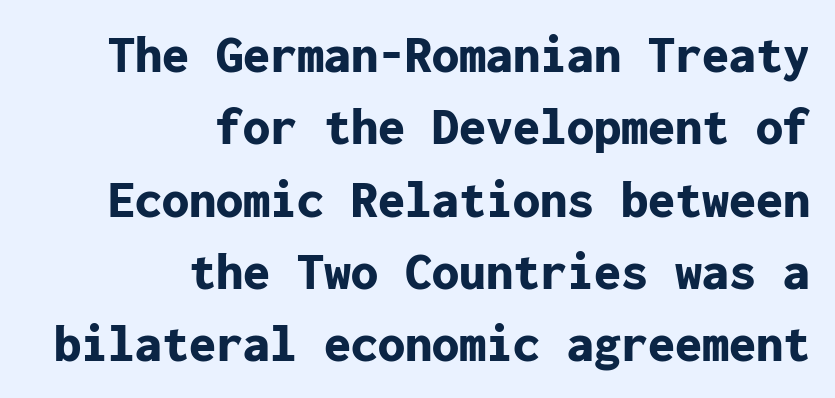
{"serif": "no", "italic": "no", "bold": "yes", "weight": "bold", "width": "normal", "stroke_contrast": "low", "x_height": "medium", "monospaced": "yes", "underline": "no", "align": "right", "line_spacing": "normal", "line_spacing_ratio": 1.34, "letter_spacing": "normal", "letter_spacing_em": 0.0, "glyph_px": 54}
